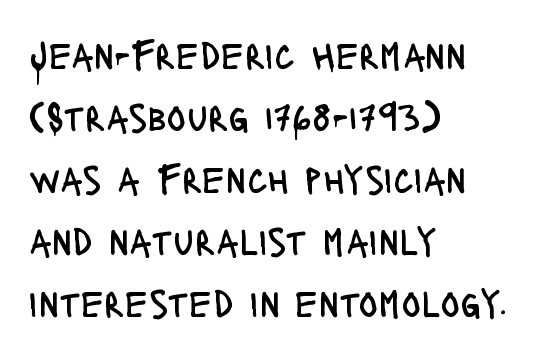
The image shows 40 px regular-weight, condensed sans-serif type, upright; set left-aligned, normal line spacing (1.55x), normal letter spacing, not underlined; low stroke contrast and a large x-height.
